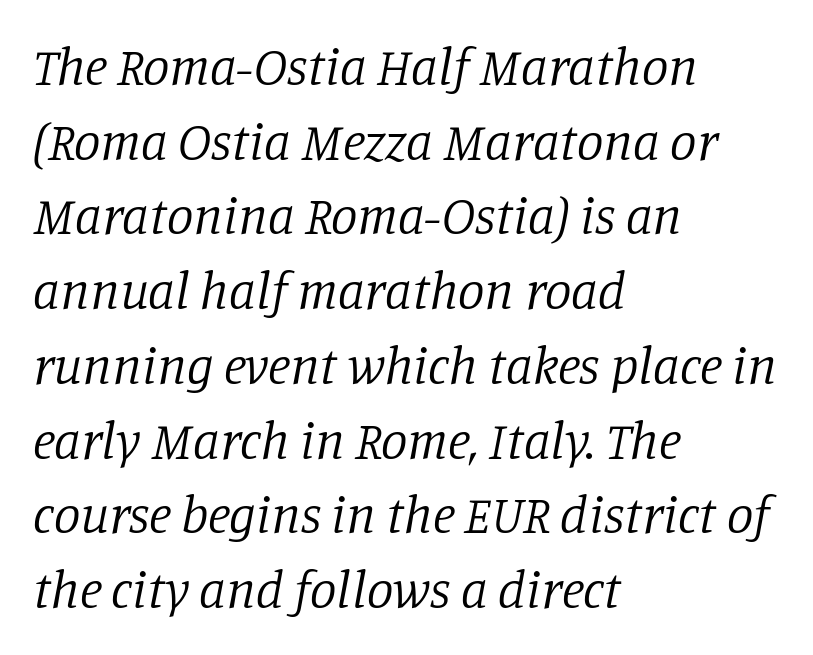
The image shows 53 px regular-weight serif type, italic (leaning right); set left-aligned, normal line spacing (1.41x), normal letter spacing, not underlined; low stroke contrast and a large x-height.
